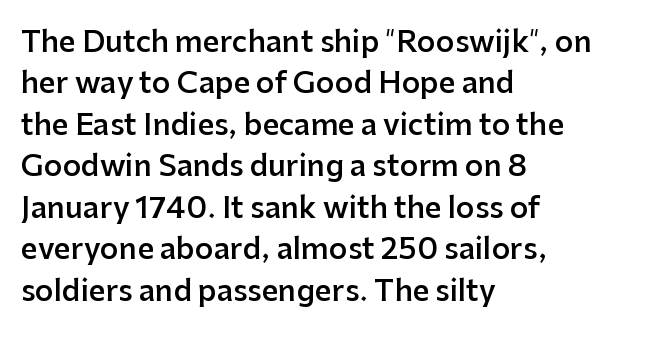
{"serif": "no", "italic": "no", "bold": "semi", "weight": "semibold", "width": "normal", "stroke_contrast": "low", "x_height": "medium", "monospaced": "no", "underline": "no", "align": "left", "line_spacing": "normal", "line_spacing_ratio": 1.43, "letter_spacing": "normal", "letter_spacing_em": 0.0, "glyph_px": 29}
